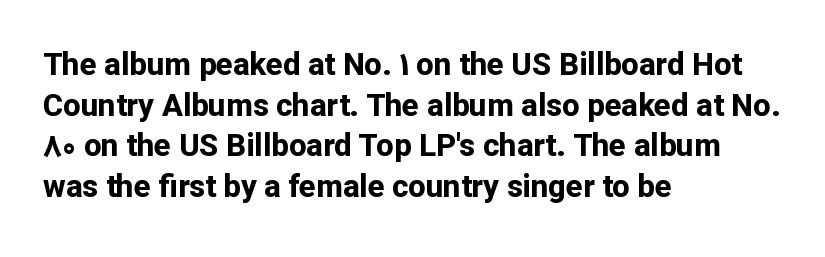
The face used here is proportionally spaced, like ordinary book or web type. Typesetter's note: full bold, strokes at maximum text heaviness. This is the regular roman posture of the typeface. The lines in this sample share a left origin and differ only in where they stop.
